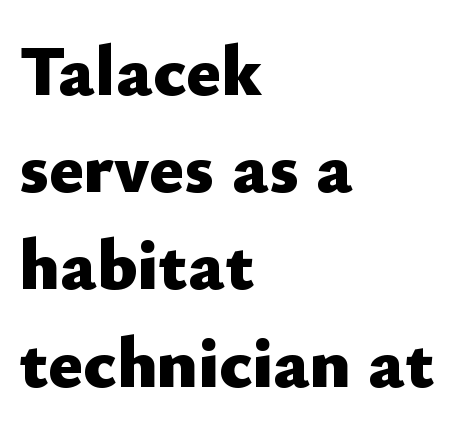
Is the type bold? Yes — the strokes are clearly thick and heavy. Standard letterfit; no display-style spreading of the glyphs. Nope, not italic — everything's standing straight. Vertical spacing — default. Line starts are locked; line ends wander.
